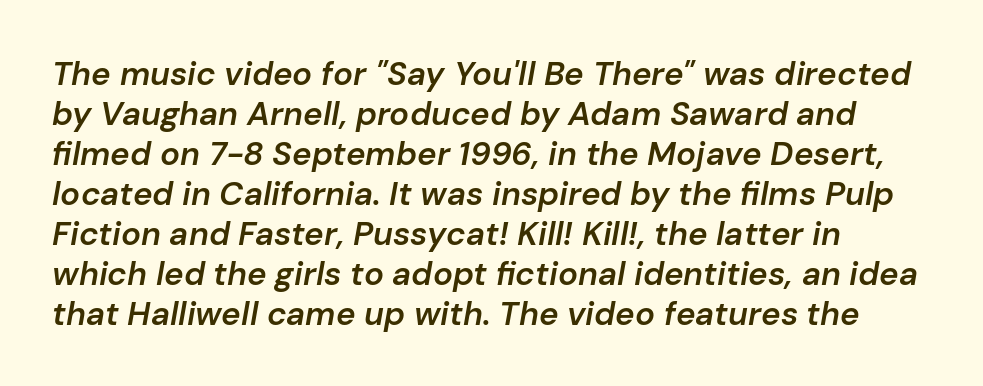
Q: Is the text bold? A: Semi-bold.
Q: Is the text italic (slanted)? A: Yes, it leans right by about 10 degrees.
Q: Is the text underlined? A: No.
Q: How is the paragraph aligned? A: Left-aligned.
Q: Is the spacing between letters normal or unusually wide? A: Normal.
Q: Width (condensed, normal, or wide)? A: Normal.
Q: Stroke contrast? A: Low.
Q: x-height? A: Medium.
Q: Monospaced? A: No.
